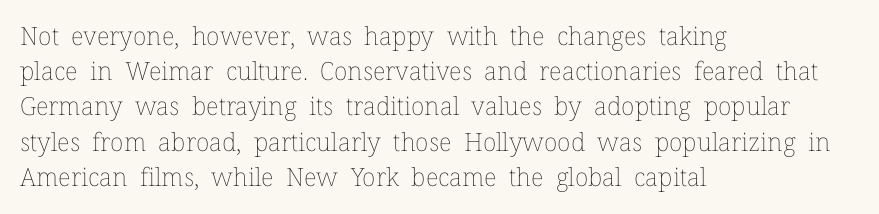
Weight: not bold — regular or lighter. Summary of vertical rhythm: regular, with standard interline spacing. Italic? Not at all — the glyphs are vertical. Words appear dense and cohesive because spacing is normal. Glance below the letters and you will spot only blank space.
